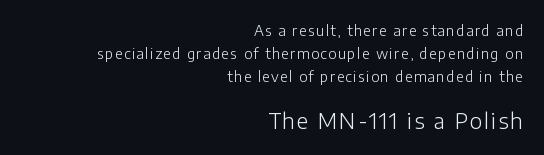
It's the straight-up-and-down kind of type. Casual observation: everything's shoved over to the right. The rows are spaced the way most documents space them. The passage shown is not underscored anywhere.
